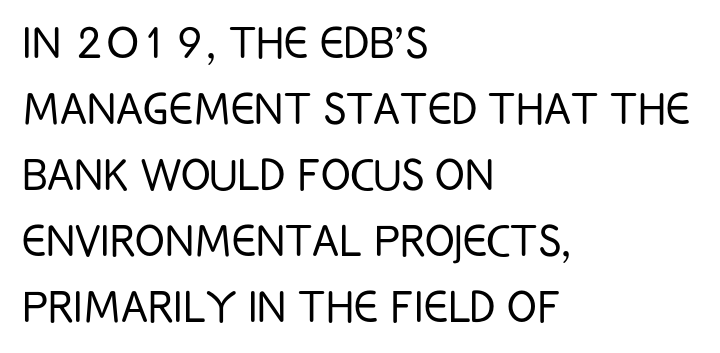
{"serif": "no", "italic": "no", "bold": "no", "weight": "light", "width": "condensed", "stroke_contrast": "low", "x_height": "large", "monospaced": "no", "underline": "no", "align": "left", "line_spacing_ratio": 1.2, "letter_spacing": "normal", "letter_spacing_em": 0.0, "glyph_px": 55}
